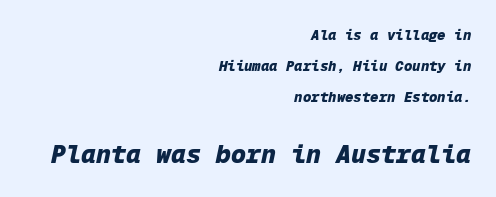
There's an unmistakable incline to the writing here. The zone under the glyphs is completely vacant. The space between consecutive lines is lavish. You get the small type first, then a jump to larger type. The paragraph has a hard right edge and a soft left edge. Students, note that the glyphs here touch the page at normal intervals.
